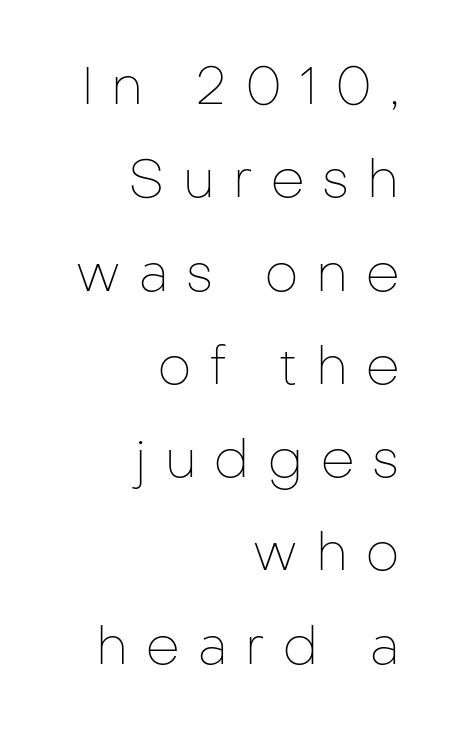
The image shows 53 px thin sans-serif type, upright; set right-aligned, line spacing 1.76x, unusually wide letter spacing (+0.34 em), not underlined; low stroke contrast and a medium x-height.
